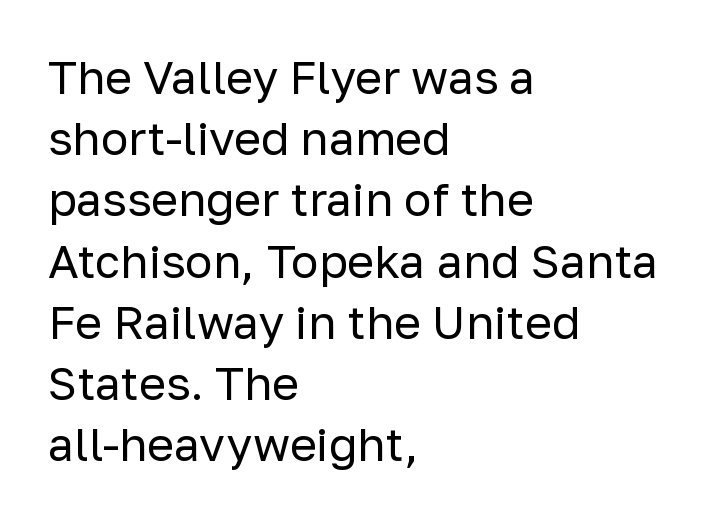
The image shows 46 px regular-weight sans-serif type, upright; set left-aligned, normal line spacing (1.33x), normal letter spacing, not underlined; low stroke contrast and a medium x-height.
